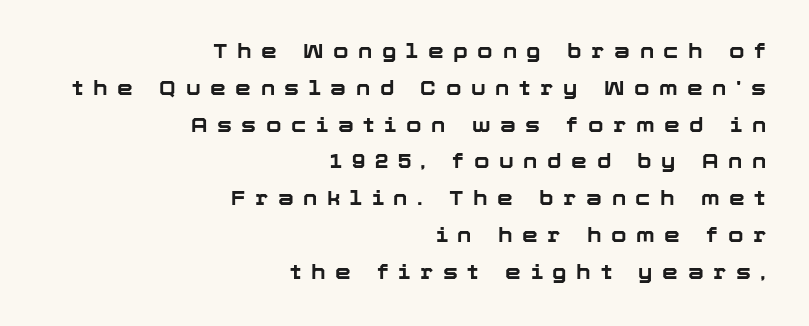
These lines were composed using upright roman letters. In CSS terms this would be text-align: right. The face used here is rendered with a markedly widened letterfit. Each glyph is drawn with heavy, bold strokes.
